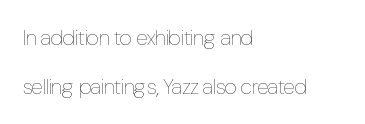
Q: Is the text bold? A: No.
Q: Is the text italic (slanted)? A: No, it is upright.
Q: Is the text underlined? A: No.
Q: How is the paragraph aligned? A: Left-aligned.
Q: Is the spacing between letters normal or unusually wide? A: Normal.
Q: Is the spacing between lines tight, normal or loose? A: Loose.
